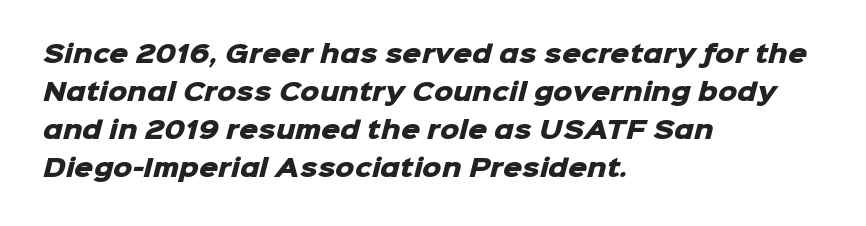
Q: Is the text bold? A: Yes.
Q: Is the text underlined? A: No.
Q: How is the paragraph aligned? A: Left-aligned.
Q: Is the spacing between letters normal or unusually wide? A: Normal.
Q: Is the spacing between lines tight, normal or loose? A: Normal.
